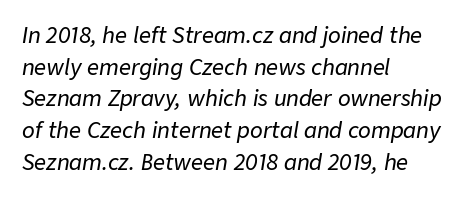
The image shows 21 px text type, italic (leaning right); set left-aligned, normal line spacing (1.51x), normal letter spacing, not underlined.
